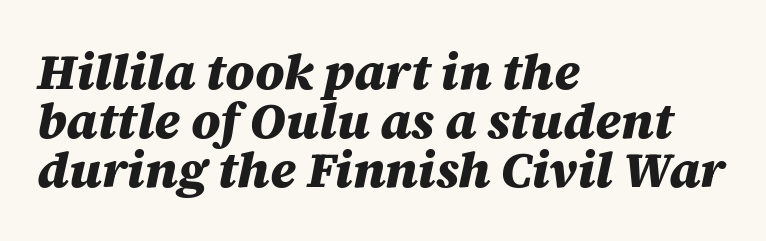
Notice how the stems are inclined rather than vertical — that's the hallmark of italics. Summary of weight: heavy, a full bold. Alignment: flush left. Does the leading feel generous? Not at all — it's pinched. Students, note that the glyphs here touch the page at normal intervals.
